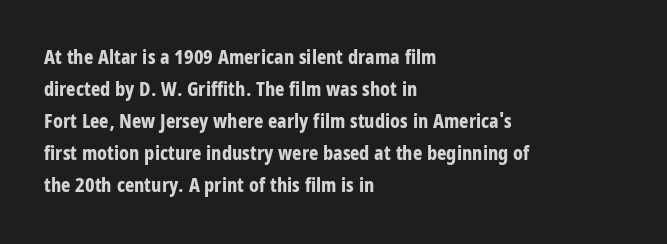
{"italic": "no", "bold": "yes", "underline": "no", "align": "left", "line_spacing": "normal", "line_spacing_ratio": 1.6, "letter_spacing": "normal", "letter_spacing_em": 0.0, "glyph_px": 20}
